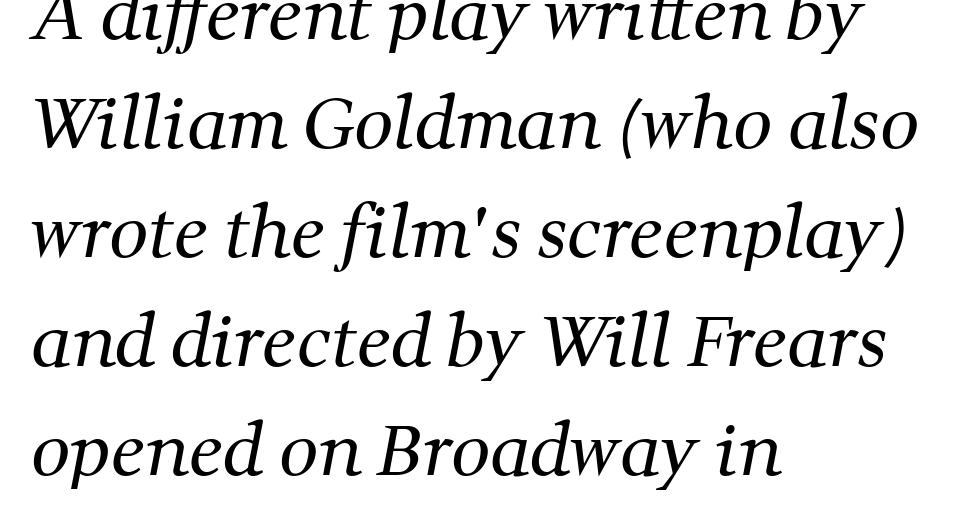
Q: Is the text bold? A: No.
Q: Is the typeface a serif or a sans-serif typeface? A: Serif.
Q: Is the text underlined? A: No.
Q: How is the paragraph aligned? A: Left-aligned.
Q: Is the spacing between letters normal or unusually wide? A: Normal.
Q: Is the spacing between lines tight, normal or loose? A: Normal.
Q: Width (condensed, normal, or wide)? A: Normal.
Q: Stroke contrast? A: Medium.
Q: x-height? A: Medium.
Q: Monospaced? A: No.
